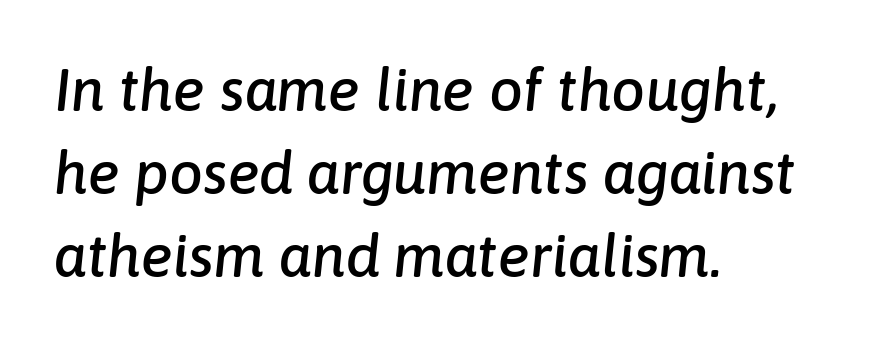
{"italic": "yes", "lean": "right", "slant_degrees": 6, "width": "normal", "stroke_contrast": "low", "x_height": "medium", "monospaced": "no", "underline": "no", "align": "left", "line_spacing": "normal", "line_spacing_ratio": 1.38, "letter_spacing": "normal", "letter_spacing_em": 0.0, "glyph_px": 60}
